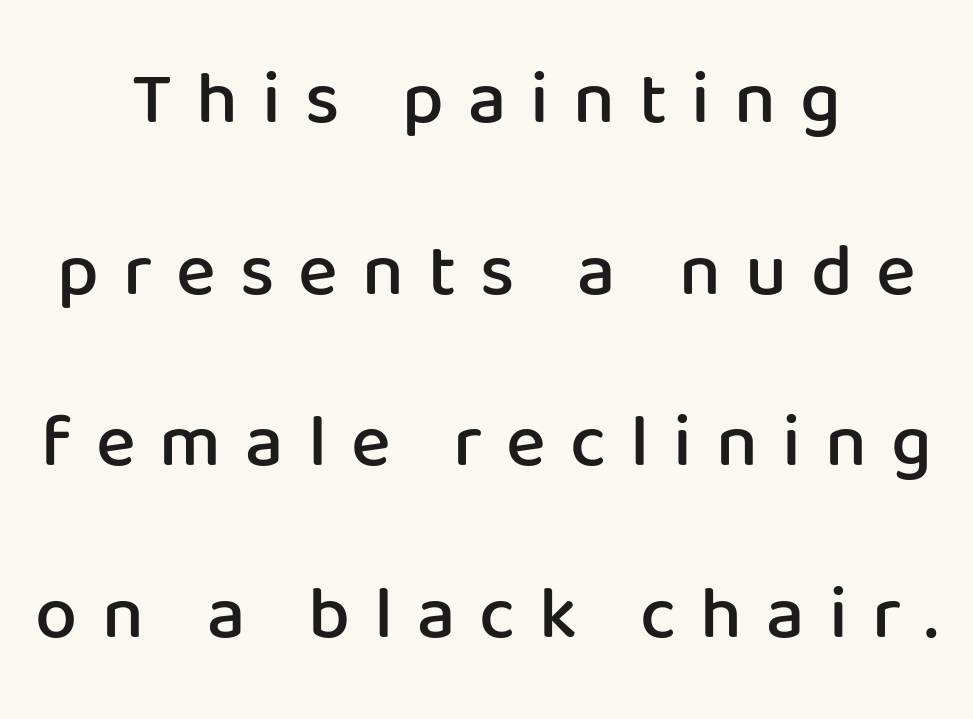
{"serif": "no", "italic": "no", "bold": "semi", "weight": "semibold", "width": "normal", "stroke_contrast": "low", "x_height": "medium", "monospaced": "no", "underline": "no", "align": "center", "line_spacing": "loose", "line_spacing_ratio": 2.29, "letter_spacing": "wide", "letter_spacing_em": 0.32, "glyph_px": 75}
